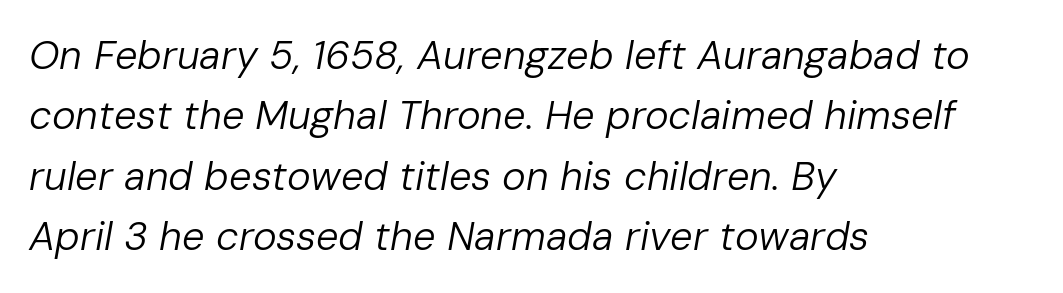
Q: Is the text bold? A: No.
Q: Is the text italic (slanted)? A: Yes, it leans right by about 10 degrees.
Q: Is the text underlined? A: No.
Q: How is the paragraph aligned? A: Left-aligned.
Q: Is the spacing between letters normal or unusually wide? A: Normal.
Q: Is the spacing between lines tight, normal or loose? A: Normal.
Q: Width (condensed, normal, or wide)? A: Normal.
Q: Stroke contrast? A: Low.
Q: x-height? A: Medium.
Q: Monospaced? A: No.
